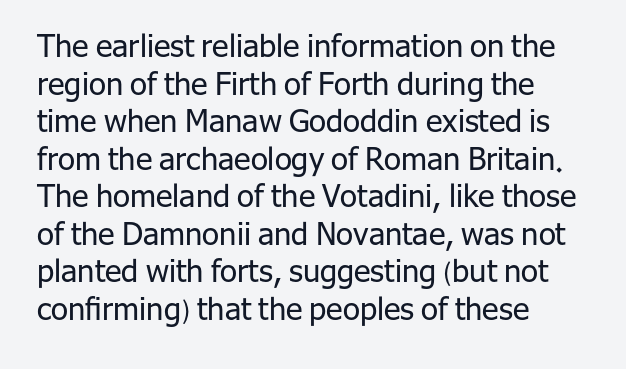
Q: Is the text bold? A: No.
Q: Is the text italic (slanted)? A: No, it is upright.
Q: Is the typeface a serif or a sans-serif typeface? A: Sans-serif.
Q: Is the text underlined? A: No.
Q: How is the paragraph aligned? A: Left-aligned.
Q: Is the spacing between letters normal or unusually wide? A: Normal.
Q: Width (condensed, normal, or wide)? A: Normal.
Q: Stroke contrast? A: Low.
Q: x-height? A: Medium.
Q: Monospaced? A: No.
